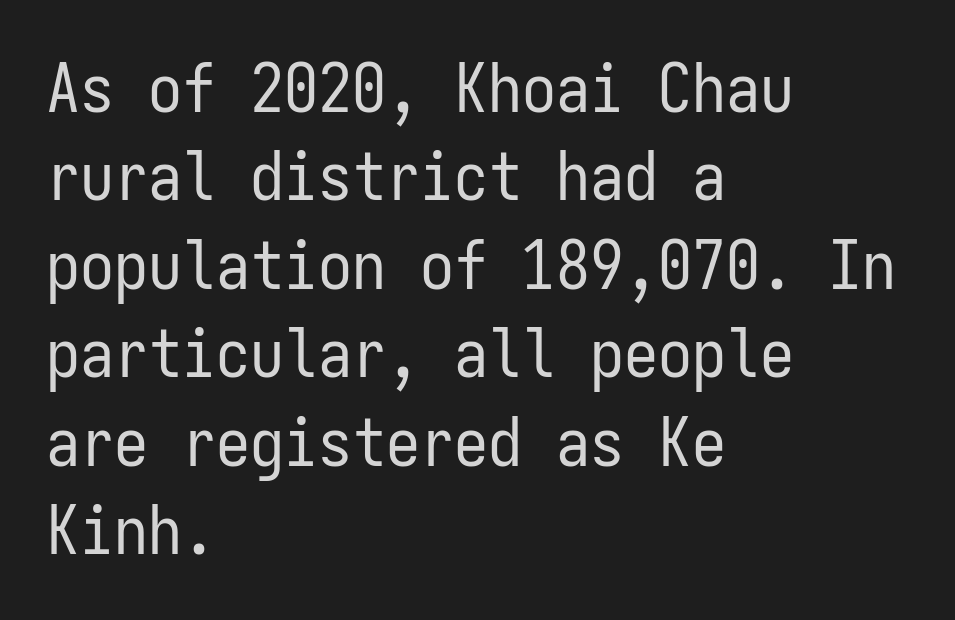
The image shows 68 px regular-weight, condensed sans-serif type, upright, monospaced; set left-aligned, normal line spacing (1.3x), normal letter spacing, not underlined; low stroke contrast and a medium x-height.
